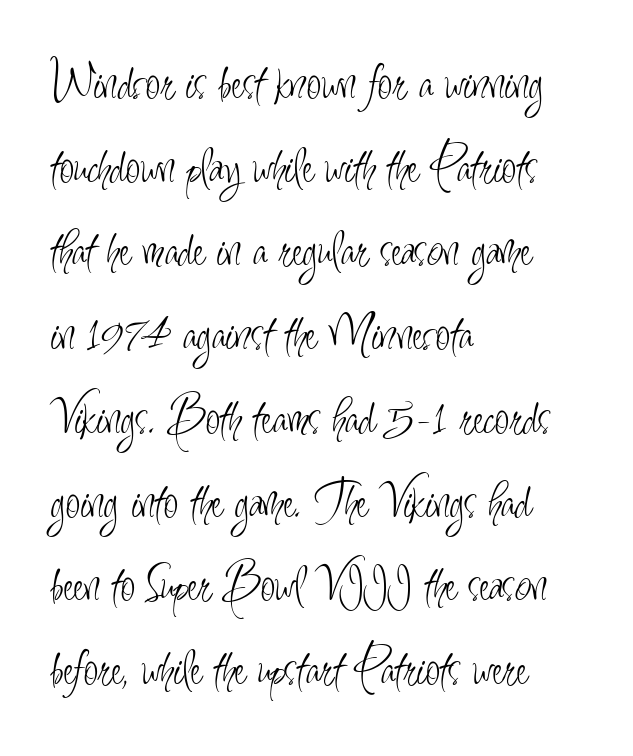
{"serif": "no", "bold": "no", "weight": "light", "width": "condensed", "stroke_contrast": "low", "x_height": "small", "monospaced": "no", "underline": "no", "align": "left", "line_spacing": "normal", "line_spacing_ratio": 1.58, "letter_spacing": "normal", "letter_spacing_em": 0.0, "glyph_px": 53}
